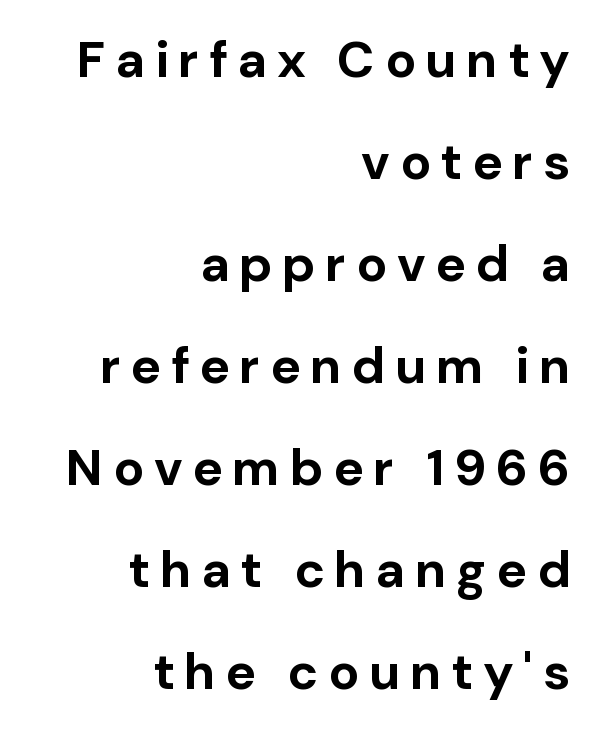
{"serif": "no", "italic": "no", "bold": "yes", "weight": "bold", "width": "normal", "stroke_contrast": "low", "x_height": "medium", "monospaced": "no", "underline": "no", "align": "right", "line_spacing": "loose", "line_spacing_ratio": 2.0, "glyph_px": 51}
